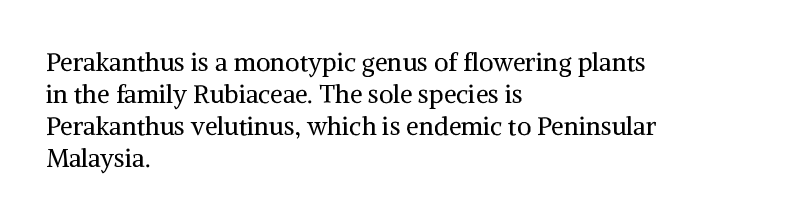
Glance below the letters and you will spot only blank space. The weight tops out at a normal text grade. Teacher's note: observe the even left margin — that is flush-left alignment. Interline gaps are of average width in this sample. In terms of posture, this sample is upright.
